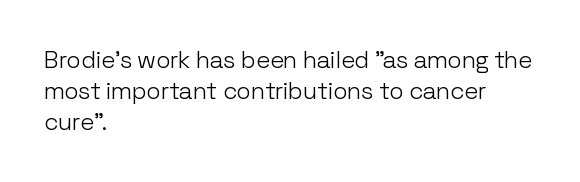
These lines keep a tight, regular rhythm from letter to letter. Notice how descenders clear the ascenders below comfortably — that's standard leading. These lines were composed using upright roman letters. One-word summary of the alignment: left. Nobody drew a line under any word here. The typesetting does not lean heavy: it is not bold.
